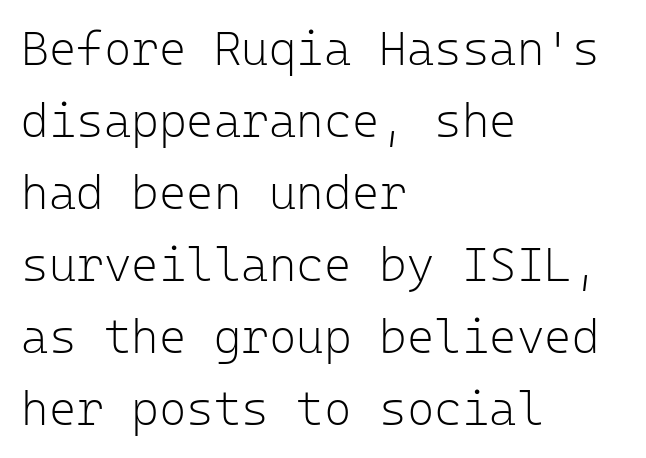
{"serif": "no", "italic": "no", "bold": "no", "weight": "light", "width": "normal", "stroke_contrast": "low", "x_height": "medium", "monospaced": "yes", "underline": "no", "align": "left", "line_spacing": "normal", "line_spacing_ratio": 1.53, "letter_spacing": "normal", "letter_spacing_em": 0.0, "glyph_px": 47}
